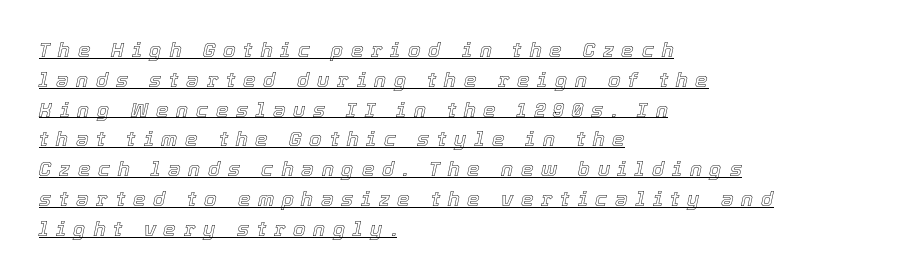
The image shows 20 px text type, italic (leaning right); set left-aligned, normal line spacing (1.49x), unusually wide letter spacing (+0.39 em), underlined.
